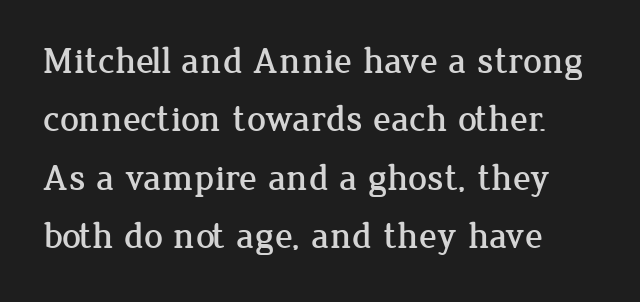
The image shows 37 px serif type, upright; set normal line spacing (1.58x), normal letter spacing, not underlined; low stroke contrast and a medium x-height.
